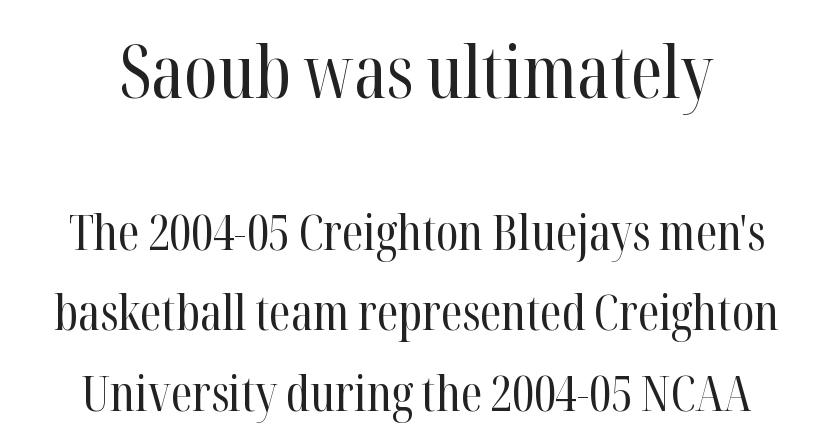
The image shows 73 px regular-weight, condensed serif type, upright; set centered, normal line spacing (1.64x), normal letter spacing, not underlined; the first (top) block is 1.49x larger; high stroke contrast and a medium x-height.
